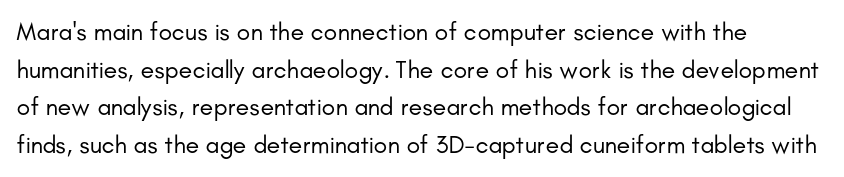
The image shows 25 px text type, upright; set left-aligned, normal line spacing (1.51x), normal letter spacing, not underlined.
